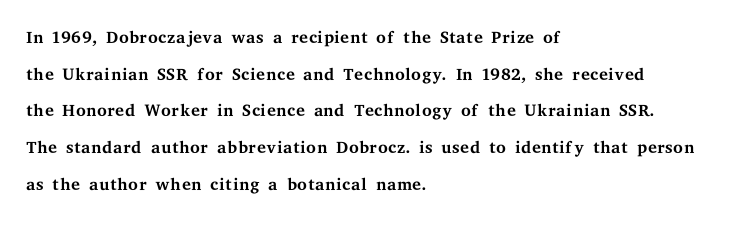
Weight: in the light-to-regular range. In CSS terms this would be text-align: left. The letters stand straight up with perfectly vertical stems. Each new line begins a customary step beneath the previous one. Characters follow at the spacing the type designer built in.
